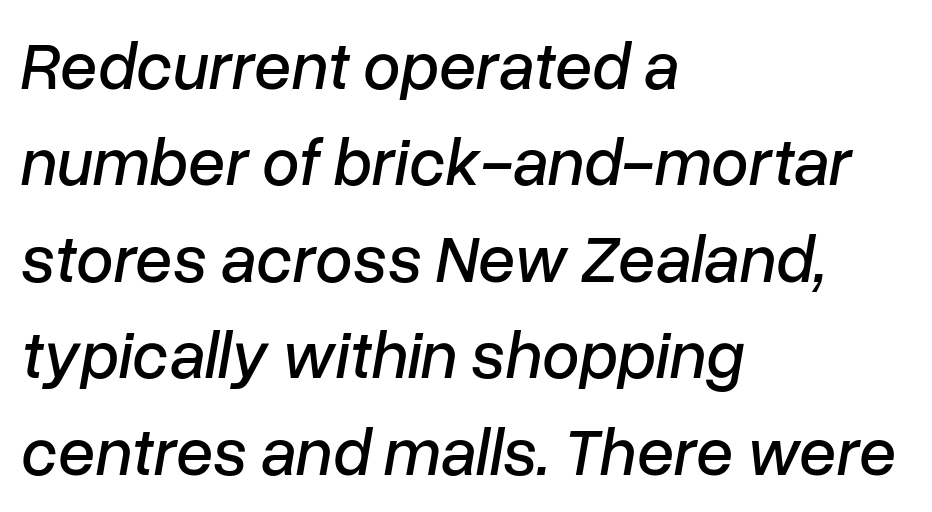
The image shows 67 px text type, italic (leaning right); set left-aligned, normal line spacing (1.44x), normal letter spacing, not underlined; low stroke contrast and a medium x-height.
